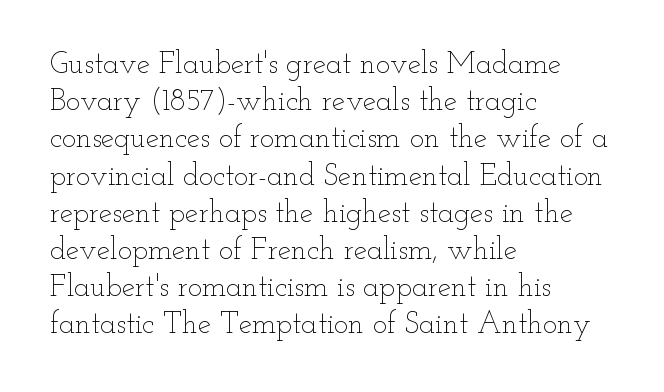
{"italic": "no", "bold": "no", "weight": "thin", "width": "wide", "stroke_contrast": "low", "x_height": "small", "monospaced": "no", "underline": "no", "align": "left", "line_spacing_ratio": 1.24, "letter_spacing": "normal", "letter_spacing_em": 0.0, "glyph_px": 30}
